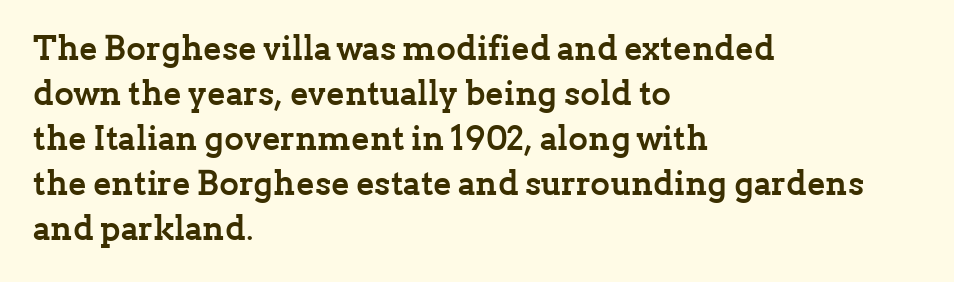
You could not count columns in this text — the font is proportionally spaced. The paragraph shown leans on its left margin. Whoever set this chose a conventional vertical rhythm. Bare-footed words on every line. The rendering keeps characters at their native spacing. A typesetter would mark this as roman, not italic.
